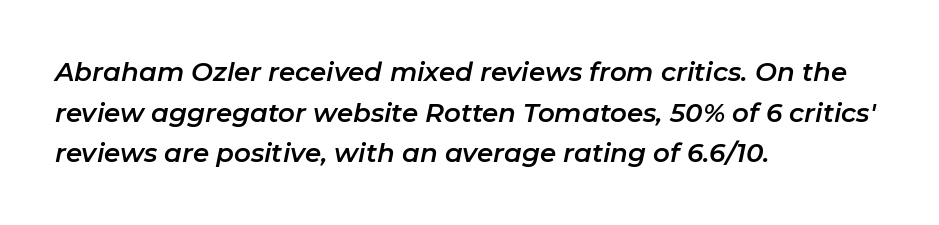
Q: Is the text italic (slanted)? A: Yes, it leans right by about 11 degrees.
Q: Is the text underlined? A: No.
Q: How is the paragraph aligned? A: Left-aligned.
Q: Is the spacing between letters normal or unusually wide? A: Normal.
Q: Is the spacing between lines tight, normal or loose? A: Normal.
